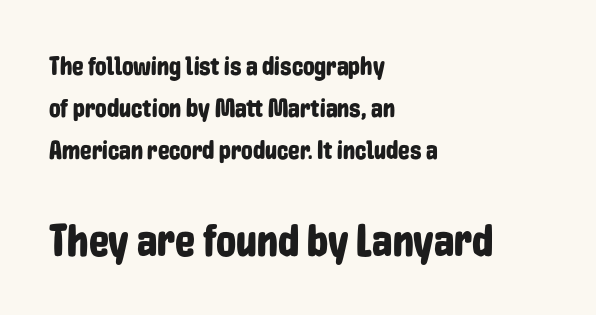
Q: Is the text italic (slanted)? A: No, it is upright.
Q: Is the typeface a serif or a sans-serif typeface? A: Sans-serif.
Q: Is the text underlined? A: No.
Q: How is the paragraph aligned? A: Left-aligned.
Q: Is the spacing between letters normal or unusually wide? A: Normal.
Q: Is the spacing between lines tight, normal or loose? A: Normal.
Q: Which block of text is set in a larger size, the first (top) or the second (bottom)? A: The second (bottom) one.
Q: Width (condensed, normal, or wide)? A: Condensed.
Q: Stroke contrast? A: Low.
Q: x-height? A: Medium.
Q: Monospaced? A: No.
